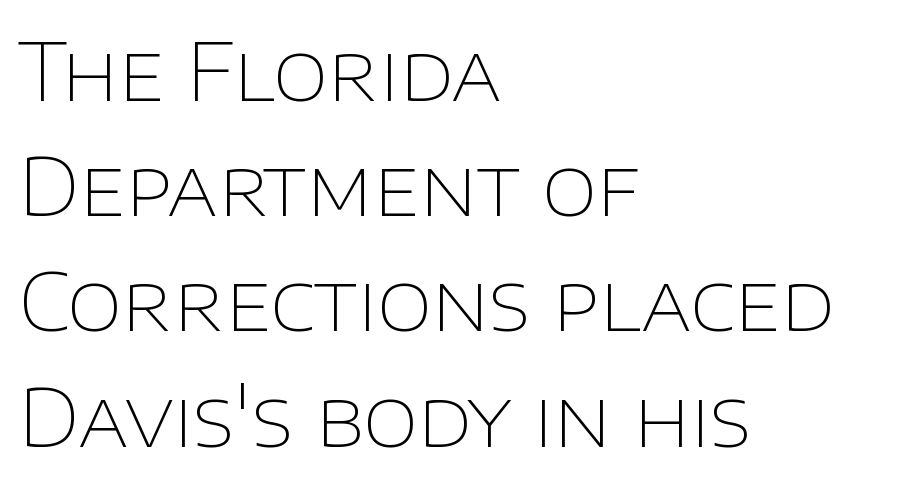
The image shows 80 px thin sans-serif type, upright; set left-aligned, normal line spacing (1.44x), normal letter spacing, not underlined; low stroke contrast and a large x-height.
